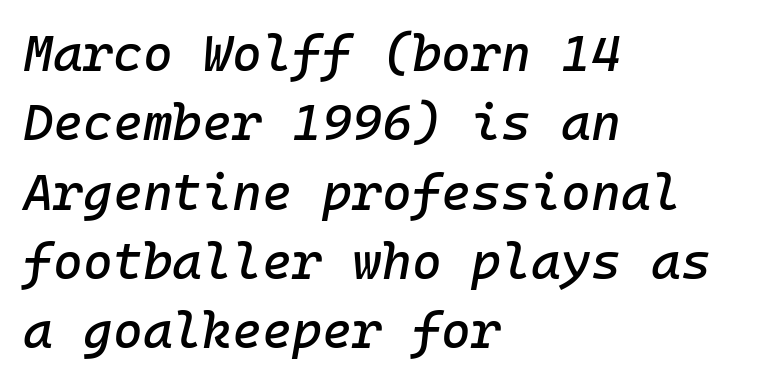
Q: Is the text italic (slanted)? A: Yes, it leans right by about 10 degrees.
Q: Is the text underlined? A: No.
Q: How is the paragraph aligned? A: Left-aligned.
Q: Is the spacing between letters normal or unusually wide? A: Normal.
Q: Is the spacing between lines tight, normal or loose? A: Normal.
Q: Width (condensed, normal, or wide)? A: Normal.
Q: Stroke contrast? A: Low.
Q: x-height? A: Medium.
Q: Monospaced? A: Yes.
